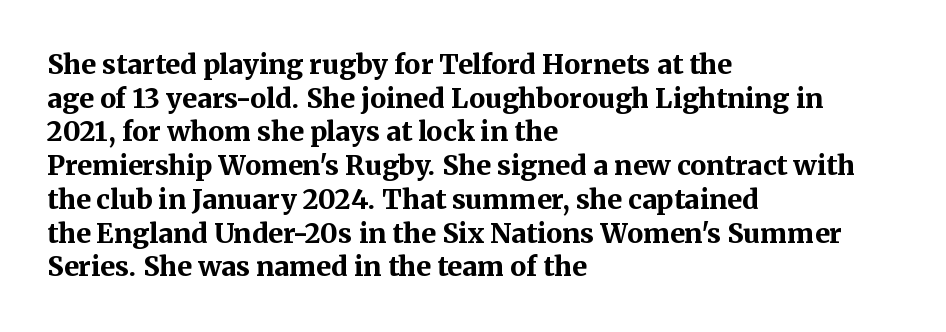
{"italic": "no", "bold": "yes", "underline": "no", "align": "left", "line_spacing": "normal", "line_spacing_ratio": 1.25, "letter_spacing": "normal", "letter_spacing_em": 0.0, "glyph_px": 27}
